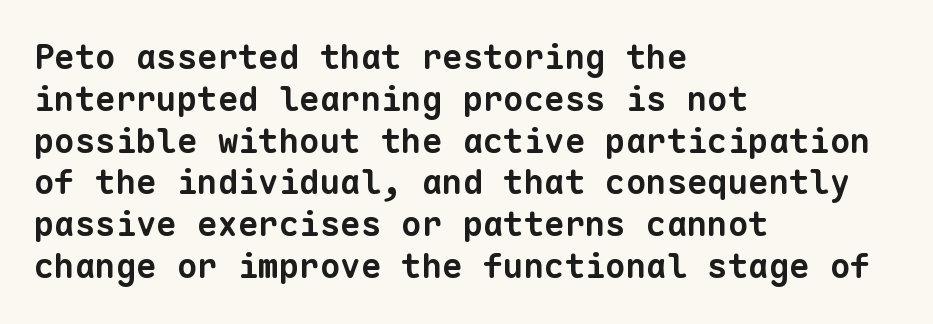
This sample has the even, mechanical cadence of fixed-width lettering. Each letter's strokes conclude bluntly, with no projecting serifs. Heavy-handed strokes throughout: this text is bold. Bare-footed words on every line. The rag falls on the right side of this text block.
